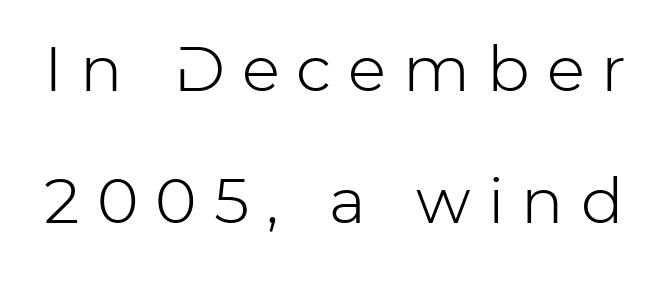
Q: Is the text bold? A: No.
Q: Is the text italic (slanted)? A: No, it is upright.
Q: Is the typeface a serif or a sans-serif typeface? A: Sans-serif.
Q: Is the text underlined? A: No.
Q: Is the spacing between letters normal or unusually wide? A: Unusually wide.
Q: Is the spacing between lines tight, normal or loose? A: Loose.
Q: Width (condensed, normal, or wide)? A: Normal.
Q: Stroke contrast? A: Low.
Q: x-height? A: Medium.
Q: Monospaced? A: No.
